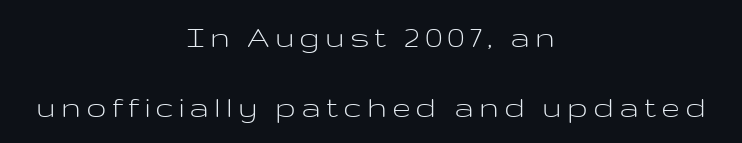
{"serif": "no", "italic": "no", "bold": "no", "weight": "light", "width": "wide", "stroke_contrast": "low", "x_height": "medium", "monospaced": "no", "underline": "no", "align": "center", "line_spacing": "loose", "line_spacing_ratio": 2.06, "glyph_px": 34}
